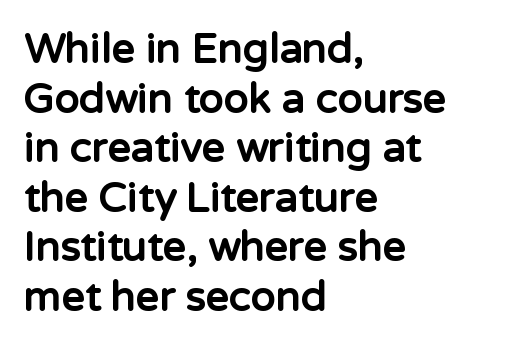
Glance below the letters and you will spot only blank space. Weight check: bold — yes, fully. The characters display no serif detailing; their extremities are plain. Alignment: flush left. A typesetter would call this proportional, since set widths differ per character. The horizontal fit of the characters is conventional and even.
